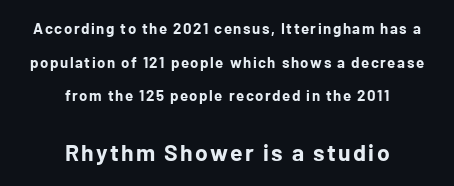
This sample uses an upright cut, with every glyph sitting square on the baseline. The sample has been set heavy, in full bold. Typesetter's note — lower block bumped up in size, upper block left smaller. A centered setting, common on invitations and titles, is used for this passage.
